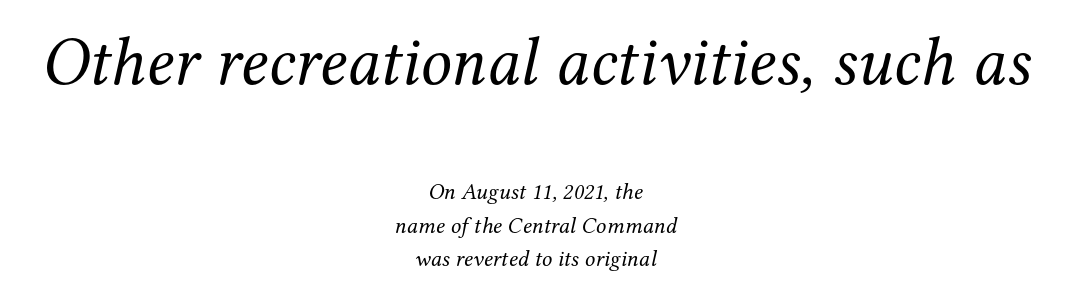
No word sits above an underline. Stroke thickness stays within the range of a standard reading face or lighter. Looks like regular typesetting: each glyph gets only the width it needs. Tracking here is standard; glyphs follow each other at the usual distance.
